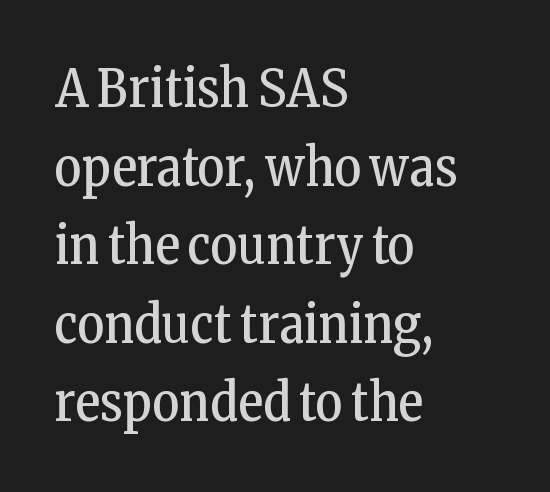
{"serif": "yes", "italic": "no", "bold": "no", "weight": "regular", "width": "condensed", "stroke_contrast": "low", "x_height": "medium", "monospaced": "no", "underline": "no", "align": "left", "line_spacing": "normal", "line_spacing_ratio": 1.51, "letter_spacing": "normal", "letter_spacing_em": 0.0, "glyph_px": 52}
